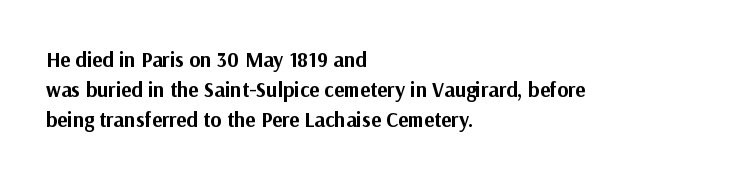
Q: Is the text bold? A: Yes.
Q: Is the text italic (slanted)? A: No, it is upright.
Q: Is the text underlined? A: No.
Q: How is the paragraph aligned? A: Left-aligned.
Q: Is the spacing between letters normal or unusually wide? A: Normal.
Q: Is the spacing between lines tight, normal or loose? A: Normal.
